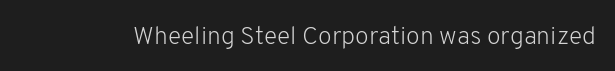
The rendering keeps characters at their native spacing. The font sits on the lighter half of the weight spectrum, regular included. Quick note: underline off. Is there any slant? The stems are plumb.
